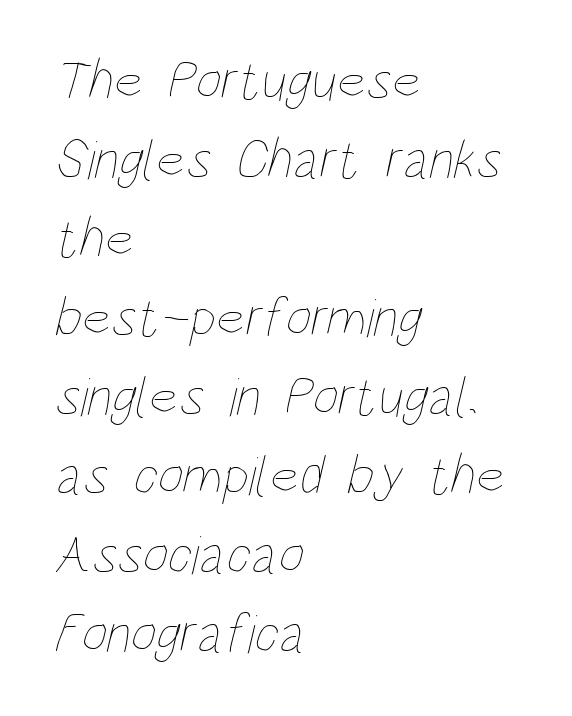
{"bold": "no", "weight": "thin", "width": "condensed", "stroke_contrast": "low", "x_height": "large", "monospaced": "no", "underline": "no", "align": "left", "line_spacing": "normal", "line_spacing_ratio": 1.41, "letter_spacing": "normal", "letter_spacing_em": 0.0, "glyph_px": 56}
